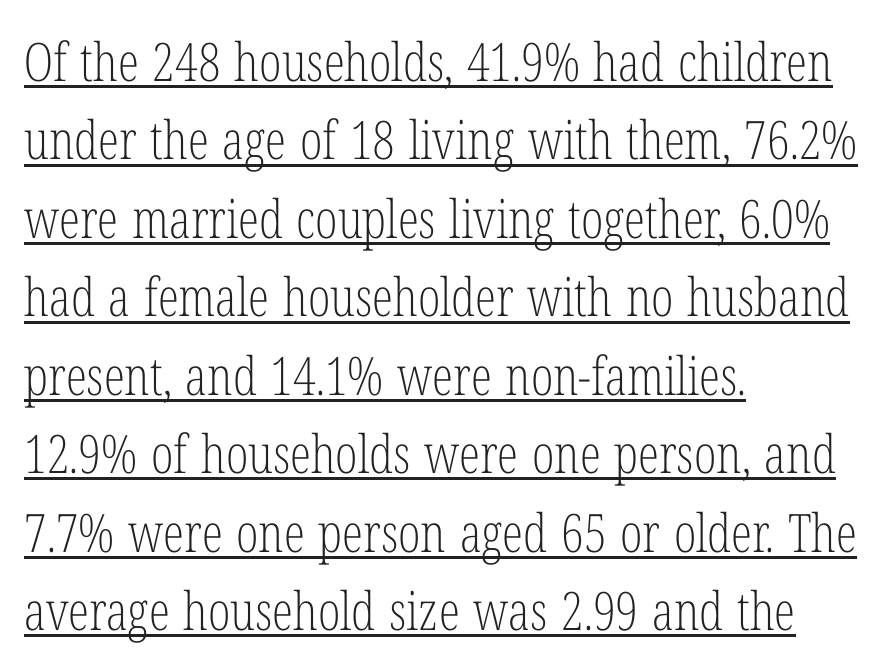
{"serif": "yes", "italic": "no", "bold": "no", "weight": "light", "width": "condensed", "stroke_contrast": "low", "x_height": "medium", "monospaced": "no", "underline": "yes", "align": "left", "line_spacing": "normal", "line_spacing_ratio": 1.48, "letter_spacing": "normal", "letter_spacing_em": 0.0, "glyph_px": 53}
